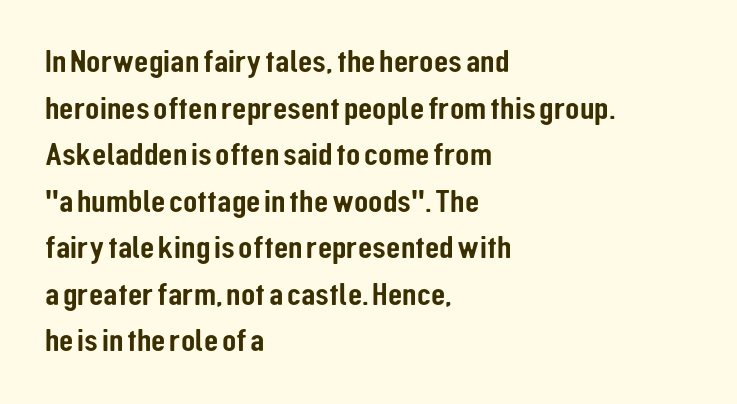
The lettering stays uniformly vertical, giving the passage a roman look. Does the copy run flush right? No — it runs flush left. Spacing between characters is what you'd get straight out of the box. Just letters on the line, the space beneath them empty.
